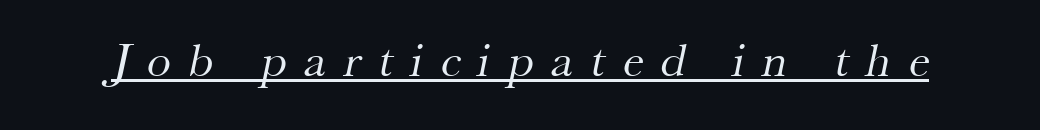
Stroke thickness stays within the range of a standard reading face or lighter. Looks like regular typesetting: each glyph gets only the width it needs. This sample uses expanded letter spacing, leaving extra air between glyphs. Beneath each row of characters lies a ruled line. Classification — serif.
